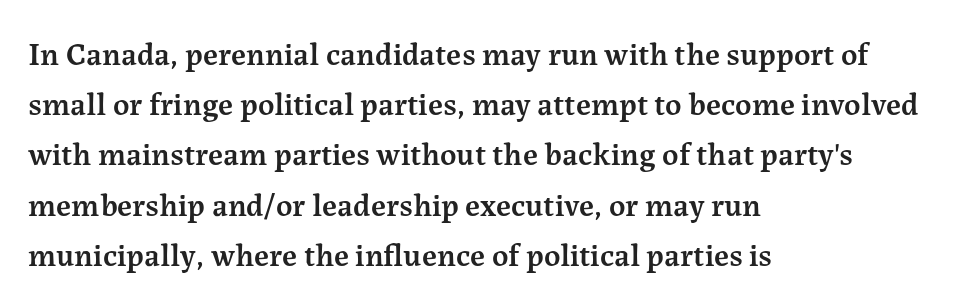
The image shows 32 px semibold serif type, upright; set left-aligned, normal line spacing (1.57x), normal letter spacing, not underlined; medium stroke contrast and a medium x-height.
